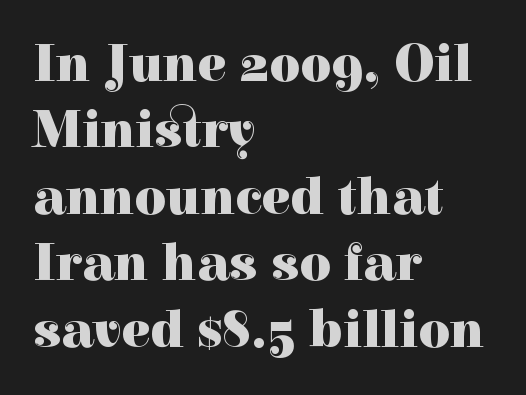
{"serif": "yes", "italic": "no", "bold": "yes", "weight": "heavy", "width": "normal", "x_height": "medium", "monospaced": "no", "underline": "no", "align": "left", "line_spacing_ratio": 1.23, "letter_spacing": "normal", "letter_spacing_em": 0.0, "glyph_px": 54}
